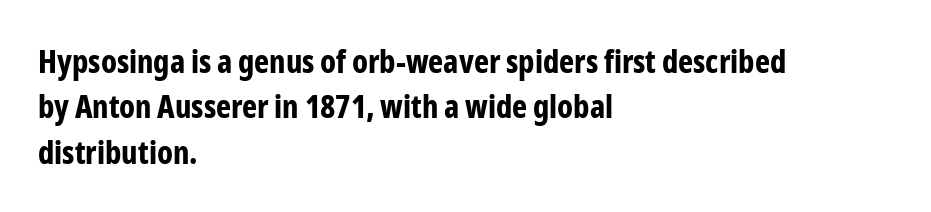
The image shows 32 px bold, condensed sans-serif type, upright; set left-aligned, normal line spacing (1.42x), normal letter spacing, not underlined; low stroke contrast and a medium x-height.
